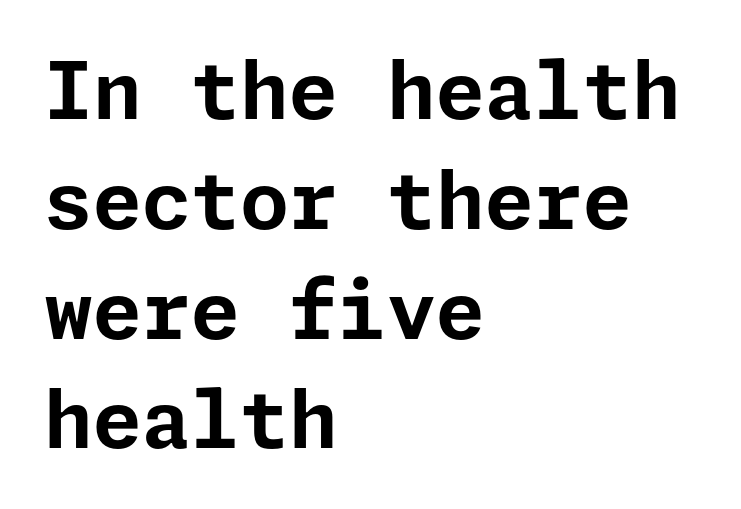
The lines in this sample share a left origin and differ only in where they stop. The passage shown is typeset with a sans-serif family. The lines sit at an ordinary, default distance from one another. Lines of text with bare space underneath. In terms of weight, the rendering is a true, heavy bold.
